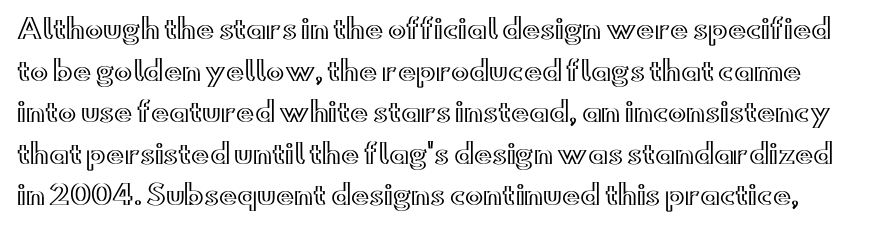
{"italic": "no", "underline": "no", "line_spacing": "normal", "line_spacing_ratio": 1.54, "letter_spacing": "normal", "letter_spacing_em": 0.0, "glyph_px": 27}
